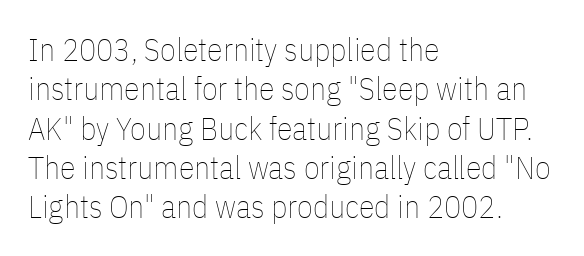
Q: Is the text bold? A: No.
Q: Is the text italic (slanted)? A: No, it is upright.
Q: Is the text underlined? A: No.
Q: How is the paragraph aligned? A: Left-aligned.
Q: Is the spacing between letters normal or unusually wide? A: Normal.
Q: Width (condensed, normal, or wide)? A: Condensed.
Q: Stroke contrast? A: Low.
Q: x-height? A: Medium.
Q: Monospaced? A: No.
